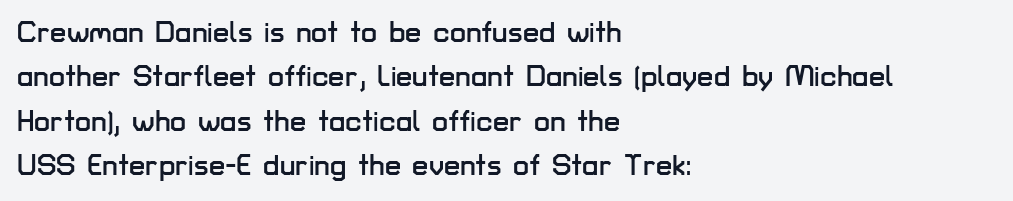
The image shows 29 px sans-serif type, upright; set left-aligned, normal line spacing (1.53x), normal letter spacing, not underlined; low stroke contrast and a medium x-height.
